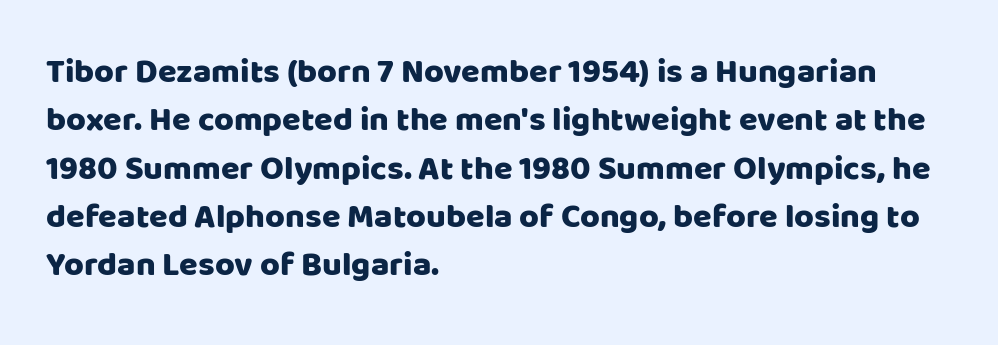
{"serif": "no", "italic": "no", "width": "normal", "stroke_contrast": "low", "x_height": "large", "monospaced": "no", "underline": "no", "align": "left", "line_spacing": "normal", "line_spacing_ratio": 1.42, "letter_spacing": "normal", "letter_spacing_em": 0.0, "glyph_px": 34}
